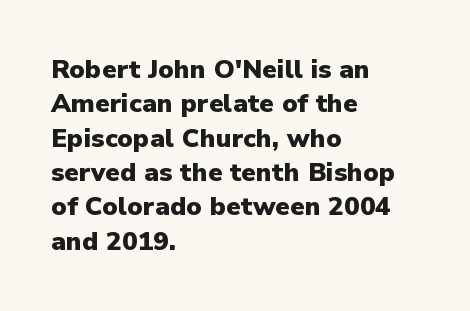
The image shows 26 px bold type, upright; set left-aligned, normal line spacing (1.32x), normal letter spacing, not underlined.
